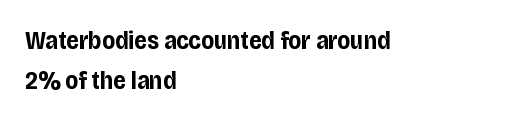
Q: Is the text bold? A: Yes.
Q: Is the text italic (slanted)? A: No, it is upright.
Q: Is the text underlined? A: No.
Q: How is the paragraph aligned? A: Left-aligned.
Q: Is the spacing between letters normal or unusually wide? A: Normal.
Q: Is the spacing between lines tight, normal or loose? A: Normal.
